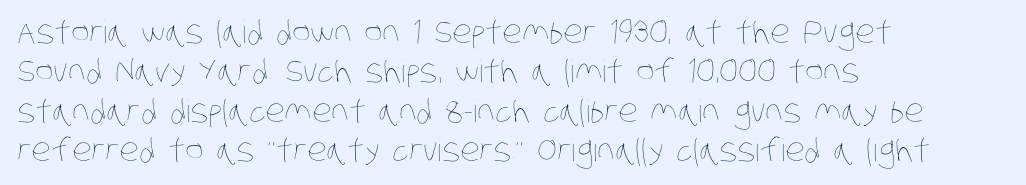
Summary of weight: not heavy and not bold. The line texture is even and compact thanks to regular tracking. Think of a printed novel: that variable character pitch is what you see here. Which margin do the lines hug? The left one — the right edge is uneven.
